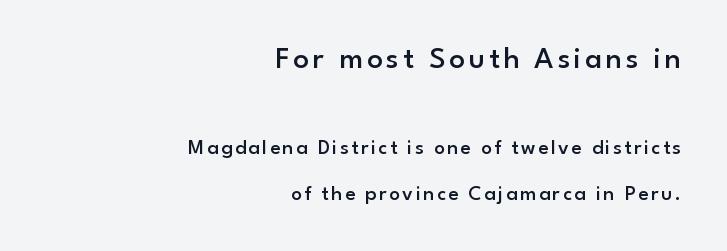
Q: Is the text bold? A: Semi-bold.
Q: Is the text italic (slanted)? A: No, it is upright.
Q: Is the typeface a serif or a sans-serif typeface? A: Sans-serif.
Q: Is the text underlined? A: No.
Q: How is the paragraph aligned? A: Right-aligned.
Q: Is the spacing between lines tight, normal or loose? A: Loose.
Q: Which block of text is set in a larger size, the first (top) or the second (bottom)? A: The first (top) one.
Q: Width (condensed, normal, or wide)? A: Normal.
Q: Stroke contrast? A: Low.
Q: x-height? A: Small.
Q: Monospaced? A: No.
